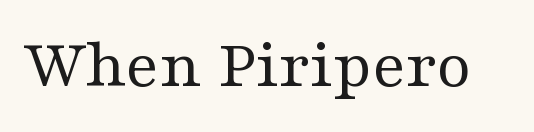
{"serif": "yes", "italic": "no", "bold": "no", "weight": "regular", "width": "wide", "stroke_contrast": "medium", "x_height": "medium", "monospaced": "no", "underline": "no", "letter_spacing": "normal", "letter_spacing_em": 0.0, "glyph_px": 71}
